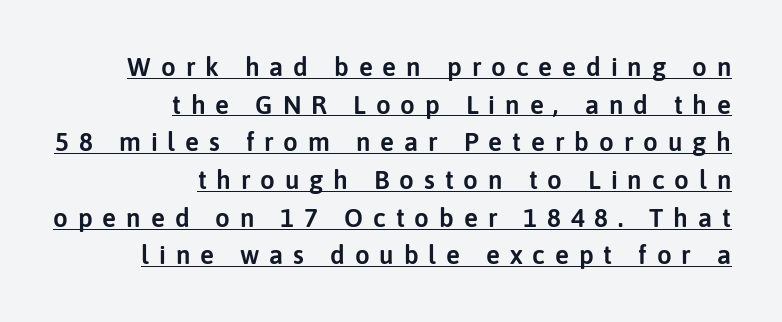
If you drew a line through each stem, it would be perfectly vertical. A baseline rule has been typeset under these characters. In terms of leading, this rendering sits right in the middle. Which margin do the lines hug? The right one — the left edge is uneven. How are the letters spaced? Widely, with obvious added tracking.
